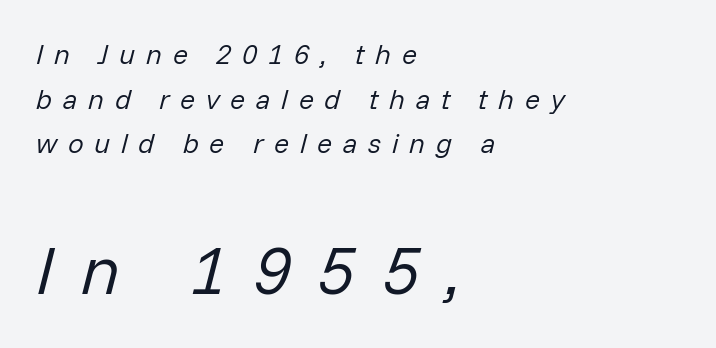
Q: Is the text bold? A: No.
Q: Is the text italic (slanted)? A: Yes, it leans right by about 14 degrees.
Q: Is the text underlined? A: No.
Q: How is the paragraph aligned? A: Left-aligned.
Q: Is the spacing between letters normal or unusually wide? A: Unusually wide.
Q: Is the spacing between lines tight, normal or loose? A: Normal.
Q: Which block of text is set in a larger size, the first (top) or the second (bottom)? A: The second (bottom) one.
Q: Width (condensed, normal, or wide)? A: Normal.
Q: Stroke contrast? A: Low.
Q: x-height? A: Medium.
Q: Monospaced? A: No.
